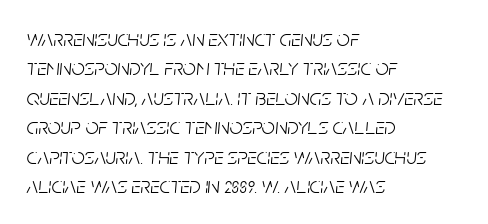
Q: Is the text bold? A: No.
Q: Is the text italic (slanted)? A: Yes, it leans right by about 5 degrees.
Q: Is the text underlined? A: No.
Q: How is the paragraph aligned? A: Left-aligned.
Q: Is the spacing between letters normal or unusually wide? A: Normal.
Q: Is the spacing between lines tight, normal or loose? A: Normal.
